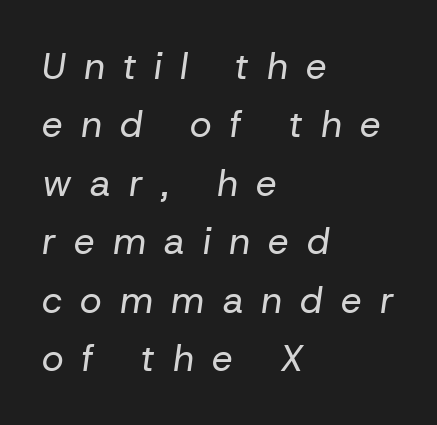
{"italic": "yes", "lean": "right", "slant_degrees": 8, "bold": "no", "weight": "regular", "width": "normal", "stroke_contrast": "low", "x_height": "medium", "monospaced": "no", "underline": "no", "align": "left", "line_spacing": "normal", "line_spacing_ratio": 1.58, "letter_spacing": "wide", "letter_spacing_em": 0.49, "glyph_px": 37}
